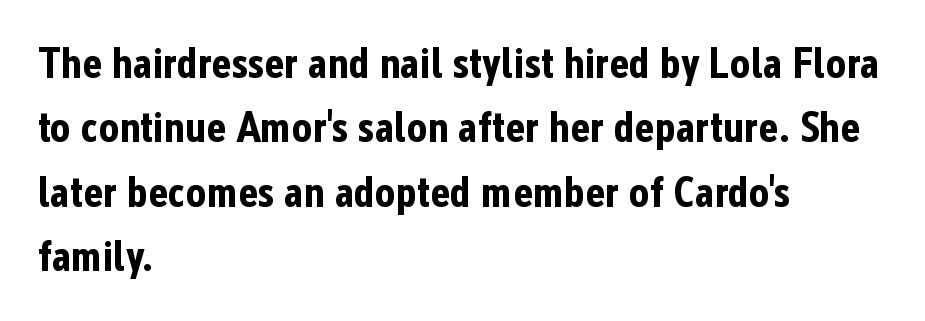
Quick note: underline off. You could not count columns in this text — the font is proportionally spaced. A full-strength bold gives these letters their thick strokes. This rendering leaves character spacing at its baseline value. The glyphs in this specimen are sans serif. How would I describe the line gaps? Plain and ordinary.
